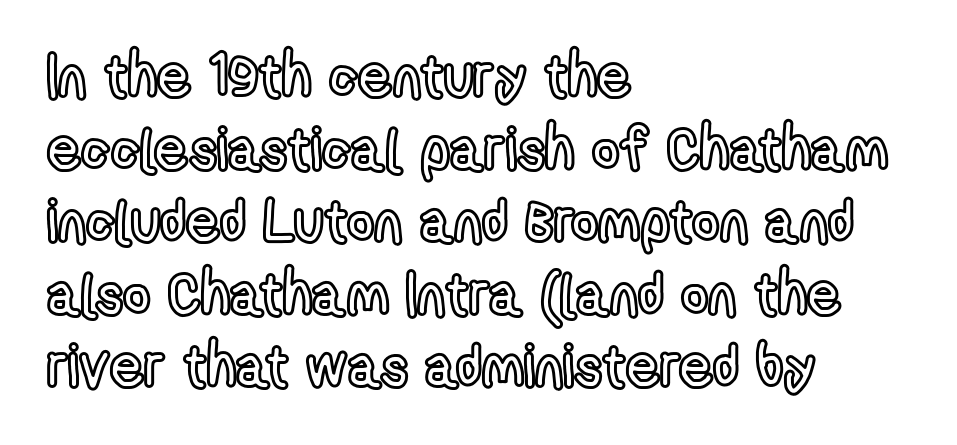
The image shows 59 px condensed type, upright; set left-aligned, line spacing 1.23x, normal letter spacing, not underlined; a medium x-height.
